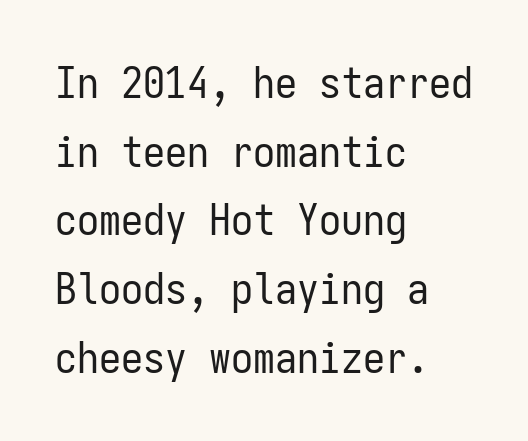
{"serif": "no", "italic": "no", "bold": "no", "weight": "regular", "width": "condensed", "stroke_contrast": "low", "x_height": "medium", "monospaced": "yes", "underline": "no", "align": "left", "line_spacing": "normal", "line_spacing_ratio": 1.56, "letter_spacing": "normal", "letter_spacing_em": 0.0, "glyph_px": 44}
